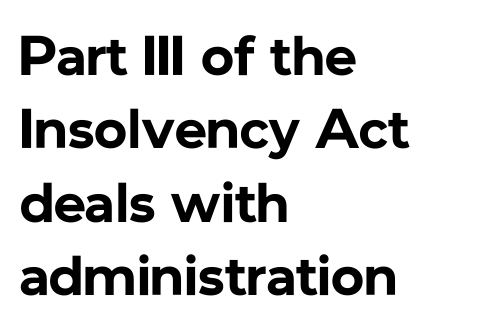
This rendering uses left alignment, leaving the right contour irregular. The font family rendered here belongs to the sans-serif group. The letters advance in unequal steps, a hallmark of proportional type. The rows are spaced the way most documents space them. Anything drawn beneath the words? Only blank space.
